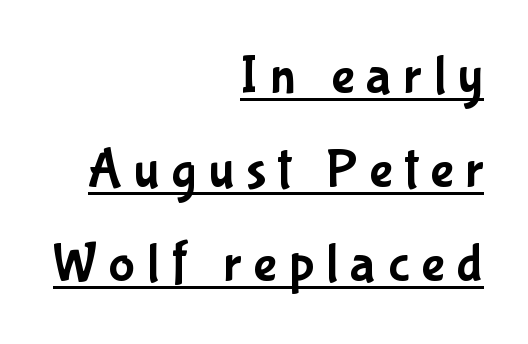
Think of a printed novel: that variable character pitch is what you see here. Does the type have serifs? No, each stem ends abruptly. Rendered with straight, roman letterforms. Quick note: underline on. Line ends are locked; line starts wander.
